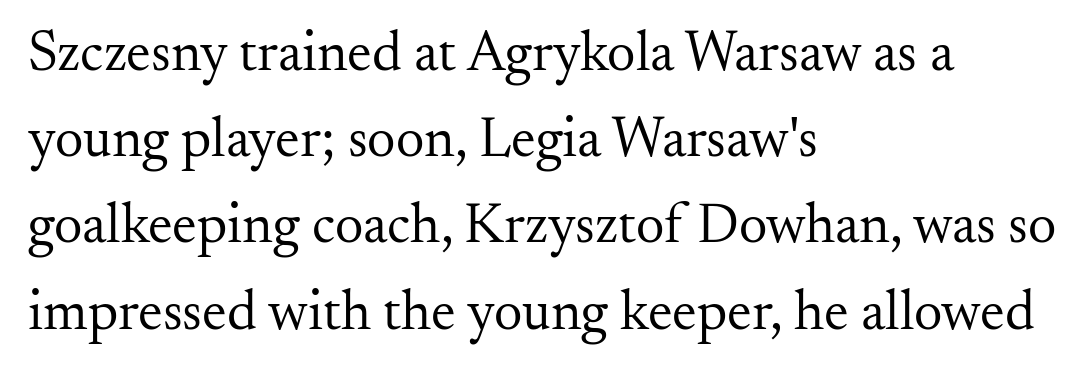
The image shows 56 px regular-weight serif type, upright; set left-aligned, normal line spacing (1.54x), normal letter spacing, not underlined; medium stroke contrast and a small x-height.
